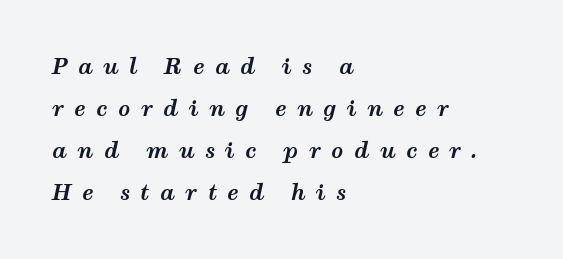
{"italic": "yes", "lean": "right", "slant_degrees": 12, "bold": "yes", "underline": "no", "align": "left", "line_spacing": "loose", "line_spacing_ratio": 2.0, "letter_spacing": "wide", "letter_spacing_em": 0.49, "glyph_px": 21}
